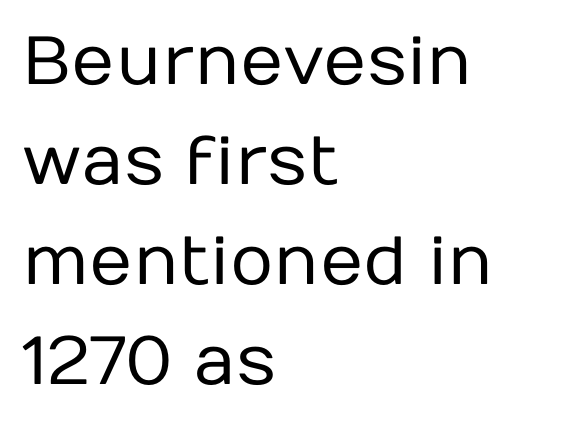
If you drew a ruler down the left edge, every line would touch it. Nope, not italic — everything's standing straight. Weight class: somewhere from thin through regular. Only glyphs here, with clear space below each row. Nothing unusual about the tracking: characters are spaced as the font intends.
